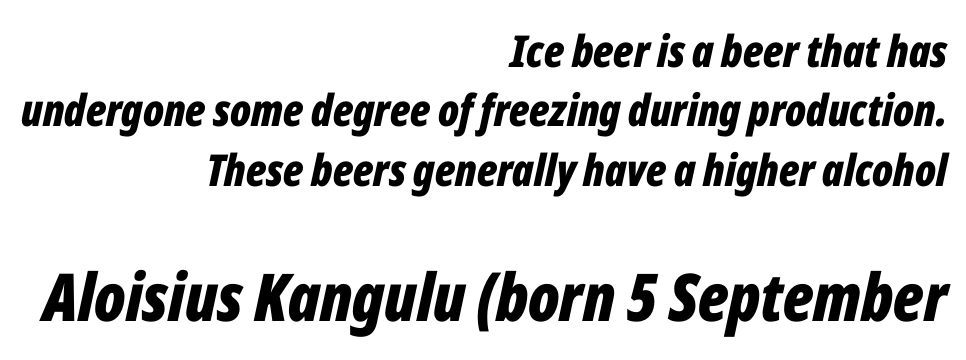
No word sits above an underline. The composition opens small and finishes big. A dark, heavy texture on the line: the type is bold. What's the leading like? Ordinary, nothing unusual. A typesetter would call this proportional, since set widths differ per character. The font's italic variant was chosen for this text.
